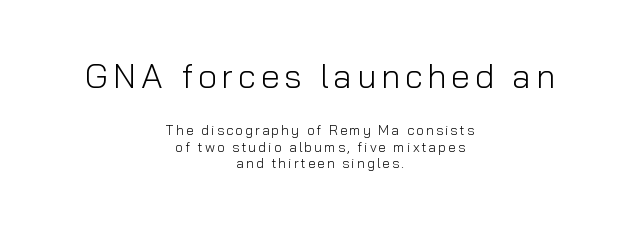
The image shows 34 px light sans-serif type, upright; set centered, line spacing 1.18x, not underlined; the first (top) block is 2.43x larger; low stroke contrast and a medium x-height.
